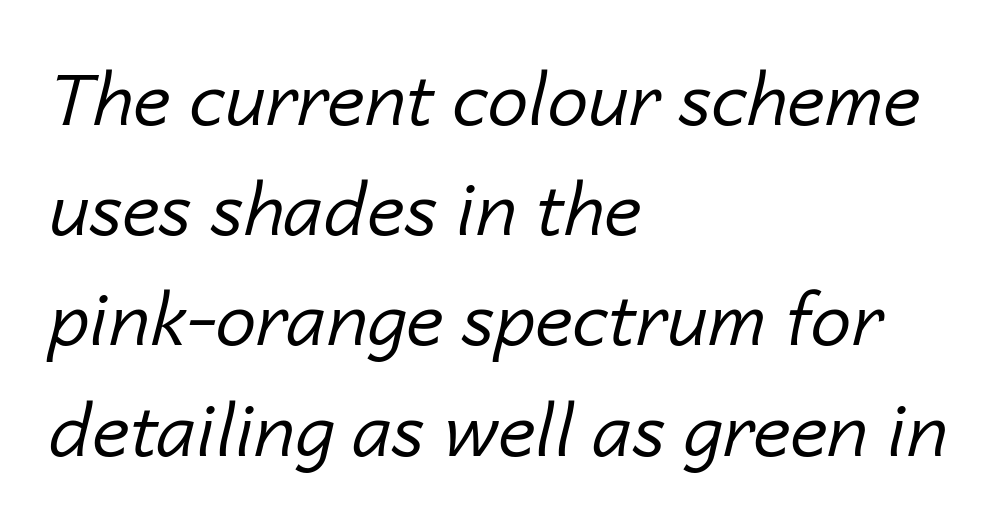
The image shows 73 px regular-weight type, italic (leaning right); set left-aligned, normal line spacing (1.51x), normal letter spacing, not underlined; low stroke contrast and a medium x-height.
